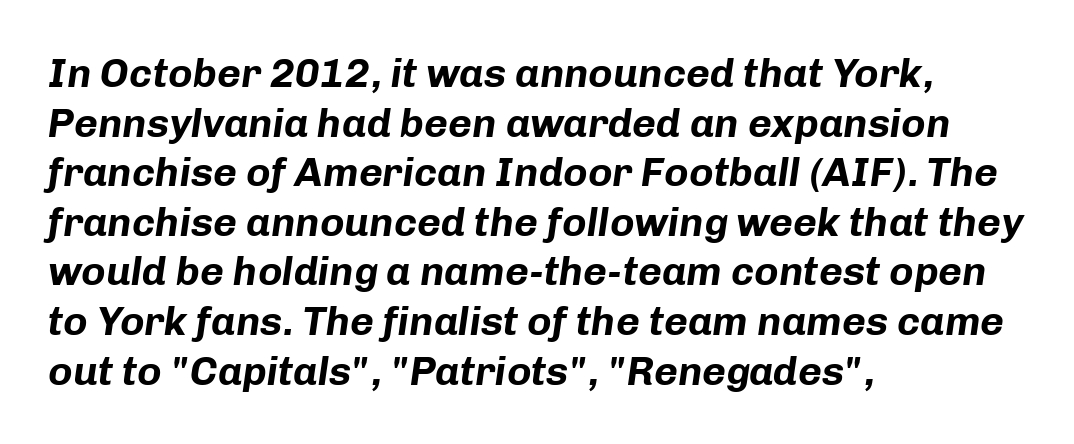
{"italic": "yes", "lean": "right", "slant_degrees": 8, "bold": "yes", "weight": "bold", "width": "normal", "stroke_contrast": "low", "x_height": "medium", "monospaced": "no", "underline": "no", "align": "left", "line_spacing_ratio": 1.21, "letter_spacing": "normal", "letter_spacing_em": 0.0, "glyph_px": 41}
